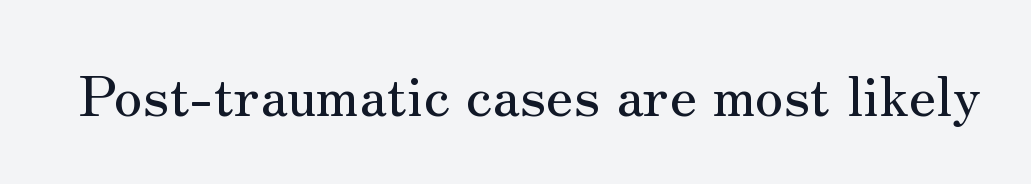
The image shows 56 px serif type, upright; set normal letter spacing, not underlined; medium stroke contrast and a small x-height.
